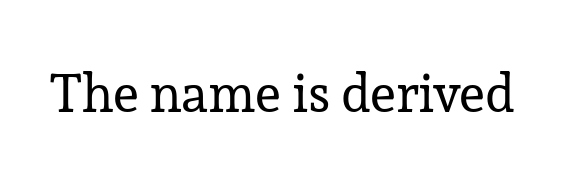
Students, note that the glyphs here touch the page at normal intervals. The designer went with a serif here, giving each stem small feet. The characters are drawn with everyday or finer stroke widths. Looks like regular typesetting: each glyph gets only the width it needs. No italicization has been applied; the sample stays upright.
